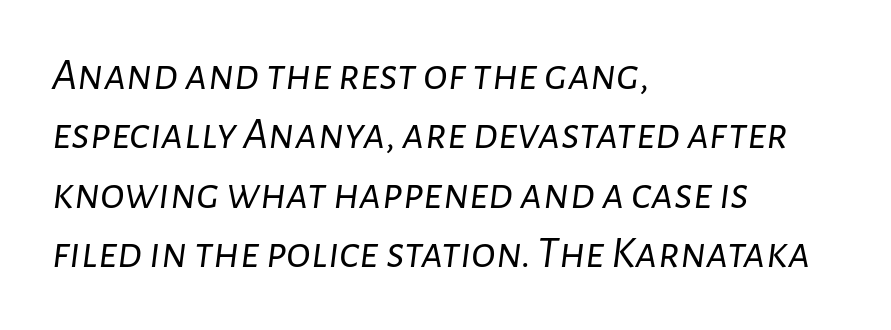
Q: Is the text bold? A: No.
Q: Is the text italic (slanted)? A: Yes, it leans right by about 7 degrees.
Q: Is the text underlined? A: No.
Q: How is the paragraph aligned? A: Left-aligned.
Q: Is the spacing between letters normal or unusually wide? A: Normal.
Q: Is the spacing between lines tight, normal or loose? A: Normal.
Q: Width (condensed, normal, or wide)? A: Normal.
Q: Stroke contrast? A: Low.
Q: x-height? A: Medium.
Q: Monospaced? A: No.
